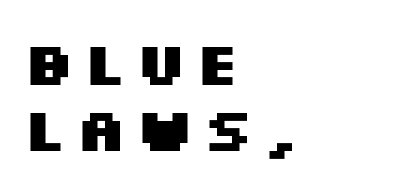
{"serif": "no", "italic": "no", "bold": "yes", "weight": "heavy", "width": "wide", "stroke_contrast": "medium", "x_height": "large", "monospaced": "no", "underline": "no", "align": "left", "line_spacing": "tight", "line_spacing_ratio": 1.1, "glyph_px": 60}
